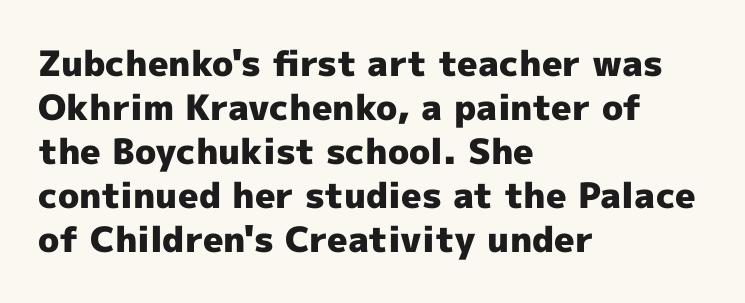
The image shows 35 px heavy sans-serif type, upright; set left-aligned, normal line spacing (1.26x), normal letter spacing, not underlined; a medium x-height.
